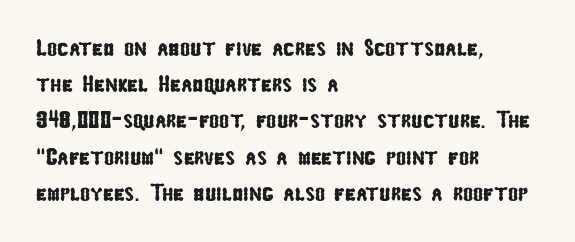
Each line starts at the same left margin while the right side varies. Leading matches the norm, producing a regular column. Words appear dense and cohesive because spacing is normal. The gap between lines stays unmarked.
